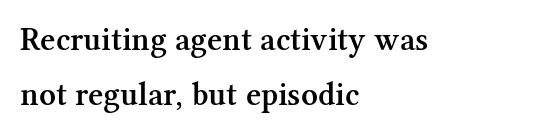
The image shows 33 px semibold serif type, upright; set left-aligned, normal line spacing (1.66x), normal letter spacing, not underlined; medium stroke contrast and a medium x-height.
